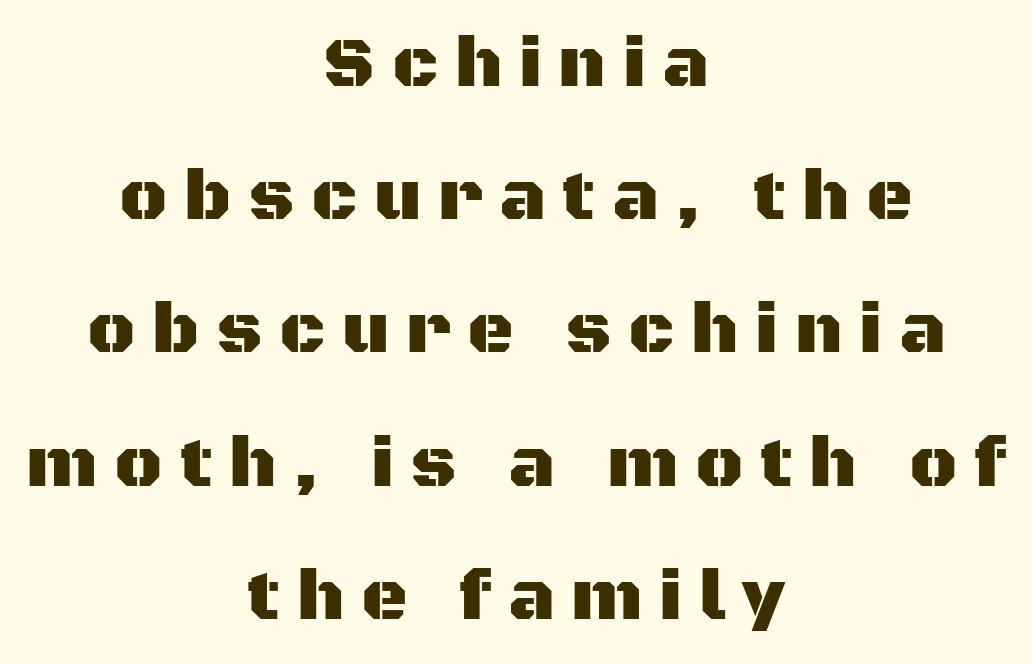
The image shows 72 px sans-serif type, upright; set centered, line spacing 1.85x, unusually wide letter spacing (+0.23 em), not underlined; medium stroke contrast and a large x-height.
